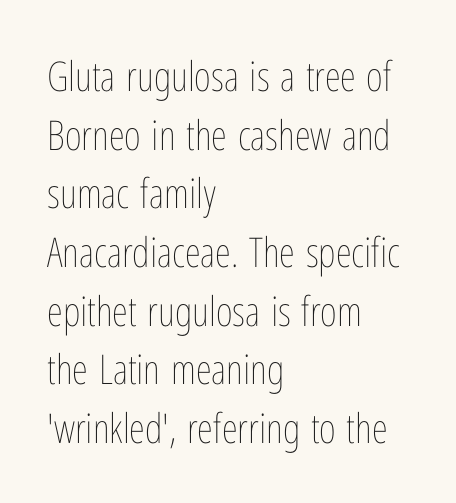
Q: Is the text bold? A: No.
Q: Is the text italic (slanted)? A: No, it is upright.
Q: Is the text underlined? A: No.
Q: How is the paragraph aligned? A: Left-aligned.
Q: Is the spacing between letters normal or unusually wide? A: Normal.
Q: Is the spacing between lines tight, normal or loose? A: Normal.
Q: Width (condensed, normal, or wide)? A: Condensed.
Q: Stroke contrast? A: Low.
Q: x-height? A: Medium.
Q: Monospaced? A: No.
